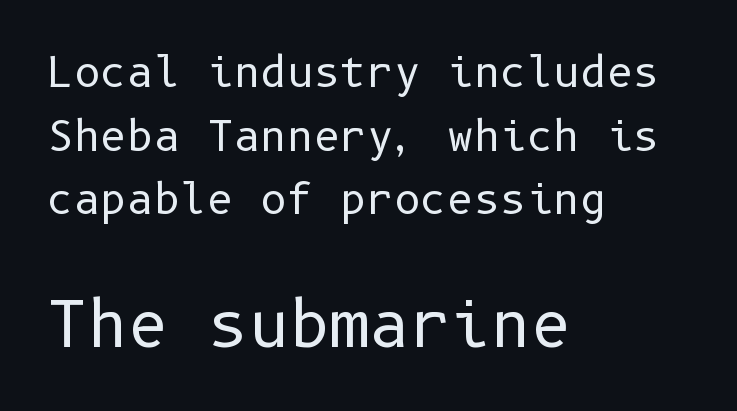
Q: Is the text bold? A: No.
Q: Is the text italic (slanted)? A: No, it is upright.
Q: Is the typeface a serif or a sans-serif typeface? A: Sans-serif.
Q: Is the text underlined? A: No.
Q: How is the paragraph aligned? A: Left-aligned.
Q: Is the spacing between letters normal or unusually wide? A: Normal.
Q: Is the spacing between lines tight, normal or loose? A: Normal.
Q: Which block of text is set in a larger size, the first (top) or the second (bottom)? A: The second (bottom) one.
Q: Width (condensed, normal, or wide)? A: Normal.
Q: Stroke contrast? A: Low.
Q: x-height? A: Medium.
